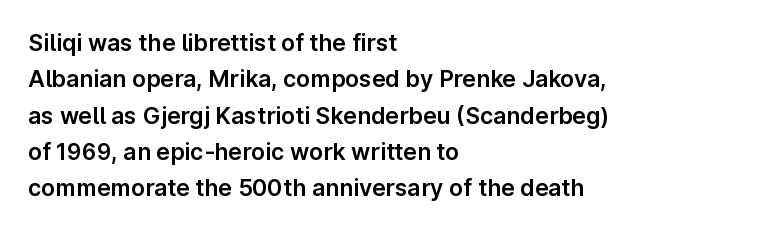
Q: Is the text italic (slanted)? A: No, it is upright.
Q: Is the text underlined? A: No.
Q: How is the paragraph aligned? A: Left-aligned.
Q: Is the spacing between letters normal or unusually wide? A: Normal.
Q: Is the spacing between lines tight, normal or loose? A: Normal.
